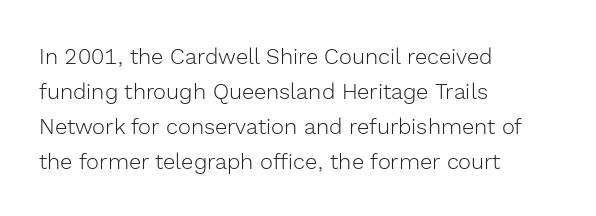
{"italic": "no", "bold": "no", "underline": "no", "align": "left", "line_spacing": "normal", "line_spacing_ratio": 1.59, "letter_spacing": "normal", "letter_spacing_em": 0.0, "glyph_px": 22}
